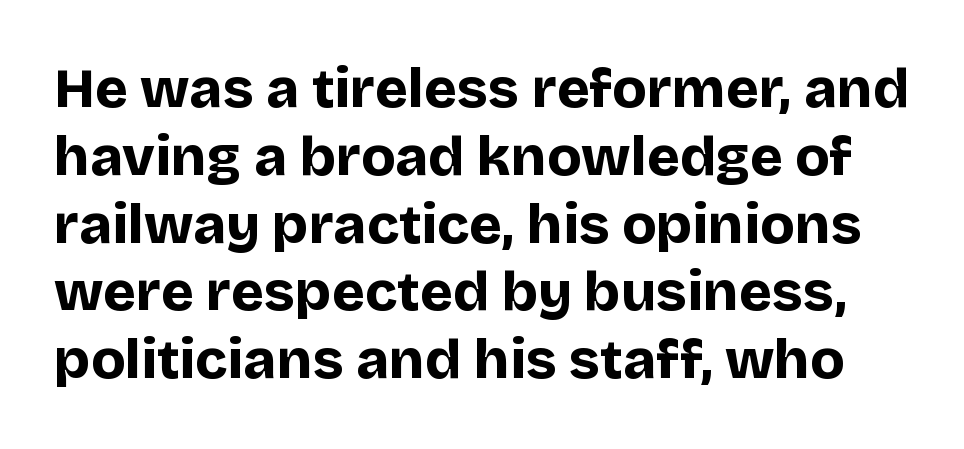
Serif or sans? Sans — the stroke terminals are bare. In terms of posture, this sample is upright. Note the varied advance widths — an 'i' is clearly narrower than an 'm'. You could call the tracking neutral — neither tight nor loose. Lines of text with bare space underneath.
